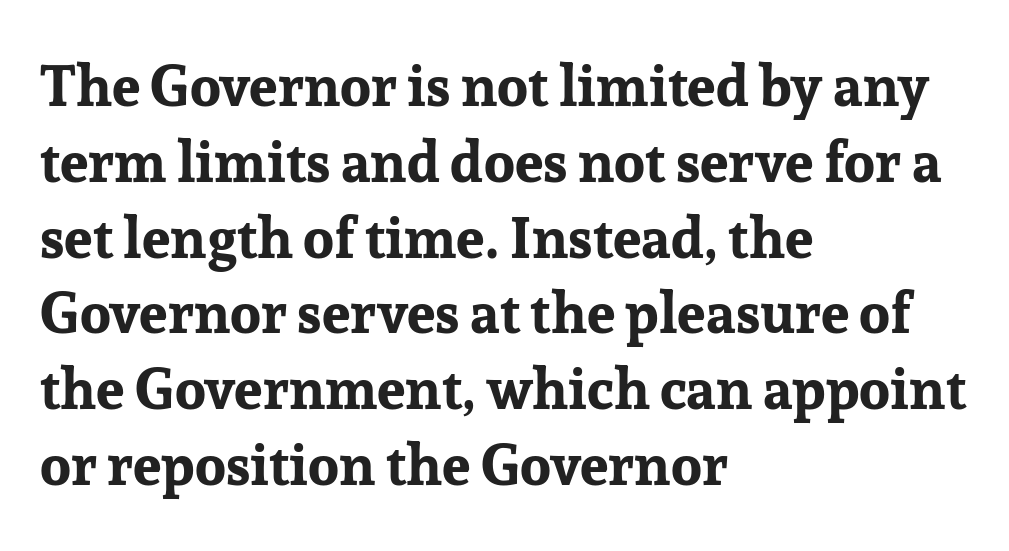
The type family on display is of the serif kind. If you measured baseline to baseline, you'd find a middling distance. These lines are rendered in a variable-pitch font. The lettering stays uniformly vertical, giving the passage a roman look.
